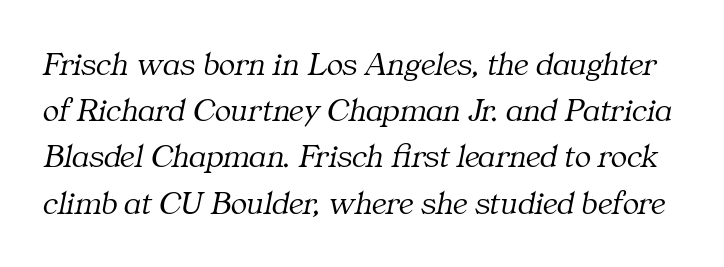
Q: Is the text bold? A: No.
Q: Is the text italic (slanted)? A: Yes, it leans right by about 11 degrees.
Q: Is the typeface a serif or a sans-serif typeface? A: Serif.
Q: Is the text underlined? A: No.
Q: Is the spacing between letters normal or unusually wide? A: Normal.
Q: Is the spacing between lines tight, normal or loose? A: Normal.
Q: Width (condensed, normal, or wide)? A: Normal.
Q: Stroke contrast? A: Medium.
Q: x-height? A: Medium.
Q: Monospaced? A: No.
